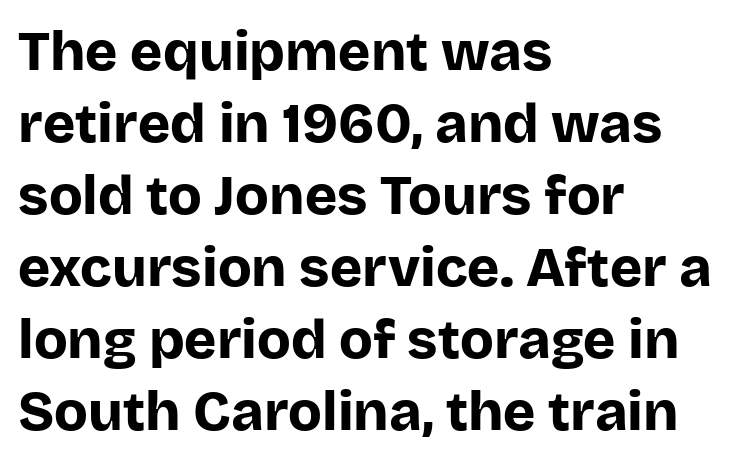
{"serif": "no", "italic": "no", "bold": "yes", "weight": "bold", "width": "normal", "stroke_contrast": "low", "x_height": "large", "monospaced": "no", "underline": "no", "align": "left", "line_spacing": "normal", "line_spacing_ratio": 1.31, "letter_spacing": "normal", "letter_spacing_em": 0.0, "glyph_px": 55}
